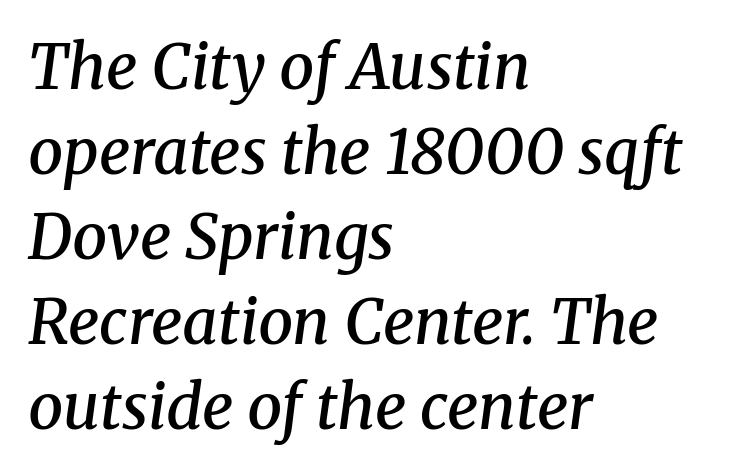
You could not count columns in this text — the font is proportionally spaced. Bare-footed words on every line. The font's italic variant was chosen for this text. In CSS terms this would be text-align: left. Leading matches the norm, producing a regular column. Look at the stroke-to-counter ratio: somewhat heavy, a semibold.
